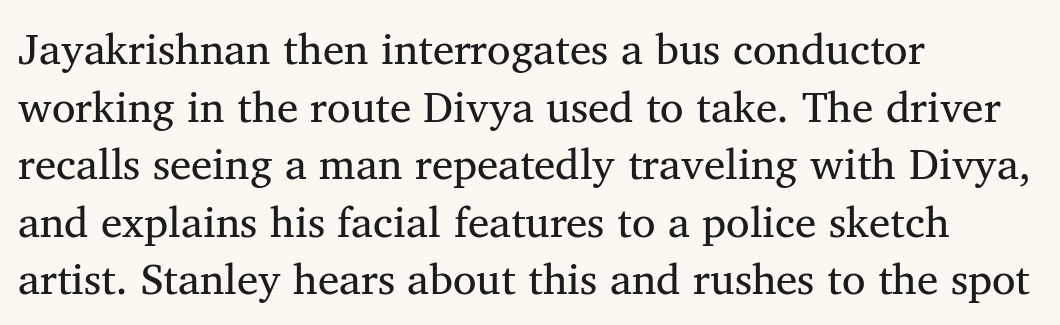
Each letter keeps its own natural width here, so spacing adapts to shape. Nobody touched the tracking dial on this one. Each line starts at the same left margin while the right side varies. Letters have the restrained weight of plain body copy at most. Unlike italic type, these characters show no tilt at all.
